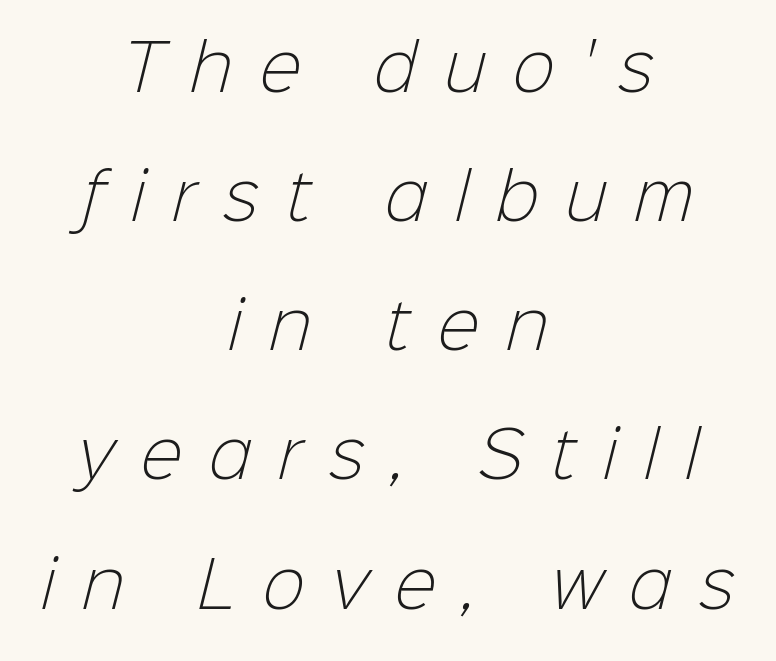
The image shows 63 px light sans-serif type; set centered, loose line spacing (2.05x), unusually wide letter spacing (+0.43 em), not underlined; low stroke contrast and a medium x-height.
